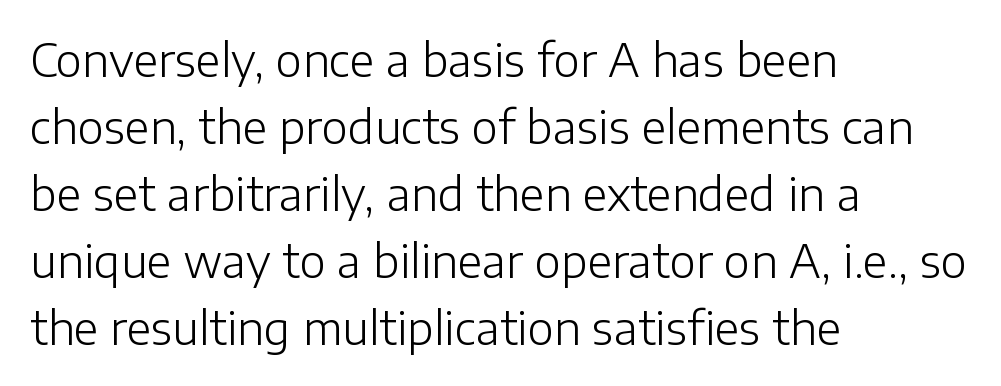
Counters stay open thanks to moderate or lighter strokes. The lines are quadded left. Each letter keeps its own natural width here, so spacing adapts to shape. No extra tracking has been applied to these lines. Has an underline been added? It has not.
